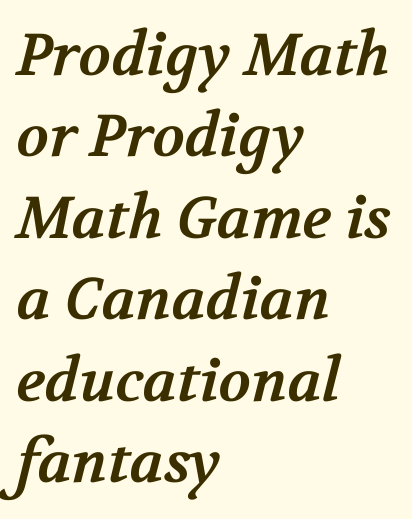
The image shows 59 px bold serif type; set left-aligned, normal line spacing (1.38x), normal letter spacing, not underlined; medium stroke contrast and a medium x-height.
